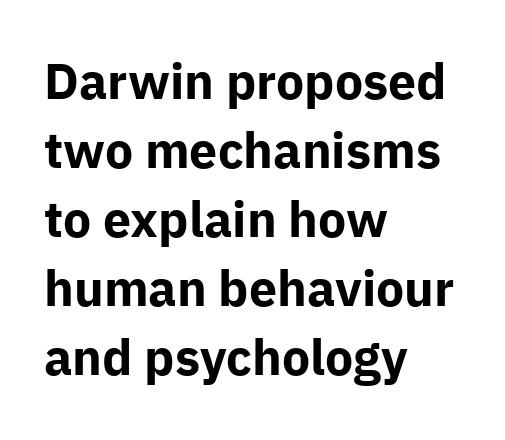
The image shows 50 px bold sans-serif type, upright; set left-aligned, normal line spacing (1.38x), normal letter spacing, not underlined; low stroke contrast and a medium x-height.
